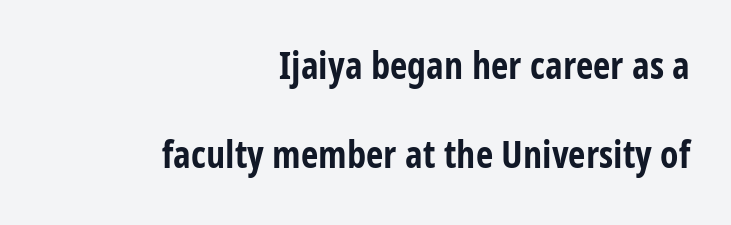
{"serif": "no", "italic": "no", "bold": "yes", "weight": "bold", "width": "condensed", "stroke_contrast": "low", "x_height": "large", "monospaced": "no", "underline": "no", "align": "right", "line_spacing": "loose", "line_spacing_ratio": 2.35, "letter_spacing": "normal", "letter_spacing_em": 0.0, "glyph_px": 38}
